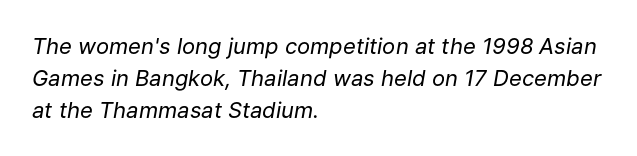
Q: Is the text bold? A: No.
Q: Is the text italic (slanted)? A: Yes, it leans right by about 9 degrees.
Q: Is the text underlined? A: No.
Q: How is the paragraph aligned? A: Left-aligned.
Q: Is the spacing between letters normal or unusually wide? A: Normal.
Q: Is the spacing between lines tight, normal or loose? A: Normal.
